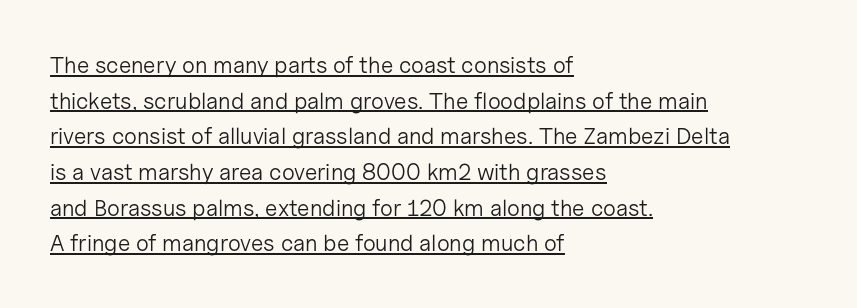
Q: Is the text bold? A: No.
Q: Is the text italic (slanted)? A: No, it is upright.
Q: Is the text underlined? A: Yes.
Q: How is the paragraph aligned? A: Left-aligned.
Q: Is the spacing between letters normal or unusually wide? A: Normal.
Q: Is the spacing between lines tight, normal or loose? A: Normal.
